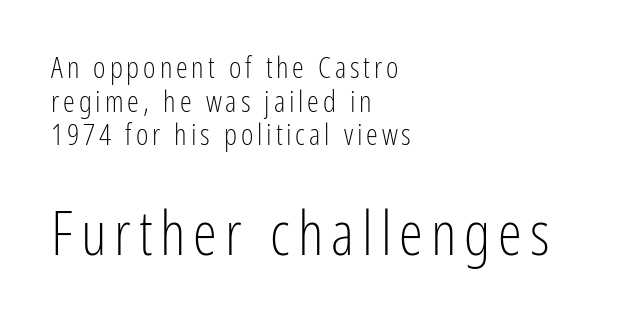
Typesetter's note — lower block bumped up in size, upper block left smaller. The foot of each line stays bare and open. Typeset ragged right — the left edge is the straight one. Vertical stems look standard width or narrower in stroke.
